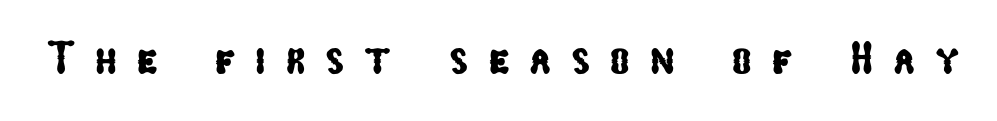
Clear beneath every line of the passage. The rendering uses natural spacing where letterforms have individual widths. The passage shown is typeset with a sans-serif family. Between one letter and the next there's a generous, obvious gap.
